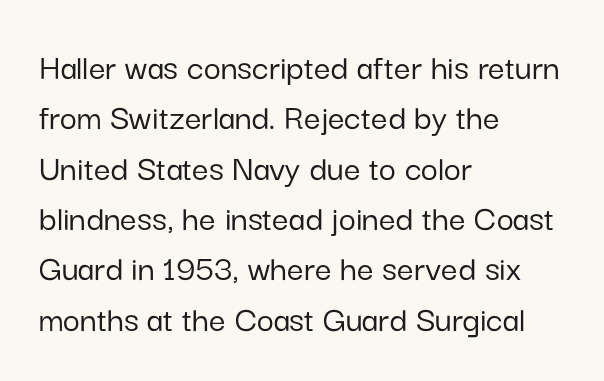
{"serif": "no", "italic": "no", "width": "normal", "stroke_contrast": "low", "x_height": "medium", "monospaced": "no", "underline": "no", "align": "left", "line_spacing": "normal", "line_spacing_ratio": 1.36, "letter_spacing": "normal", "letter_spacing_em": 0.0, "glyph_px": 37}
